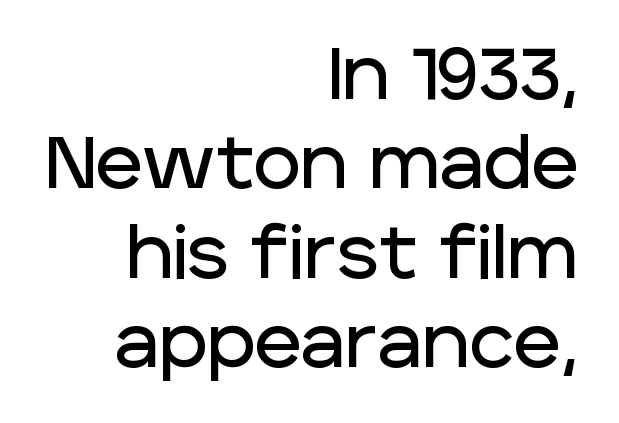
Q: Is the text italic (slanted)? A: No, it is upright.
Q: Is the typeface a serif or a sans-serif typeface? A: Sans-serif.
Q: Is the text underlined? A: No.
Q: How is the paragraph aligned? A: Right-aligned.
Q: Is the spacing between letters normal or unusually wide? A: Normal.
Q: Width (condensed, normal, or wide)? A: Normal.
Q: Stroke contrast? A: Low.
Q: x-height? A: Large.
Q: Monospaced? A: No.
